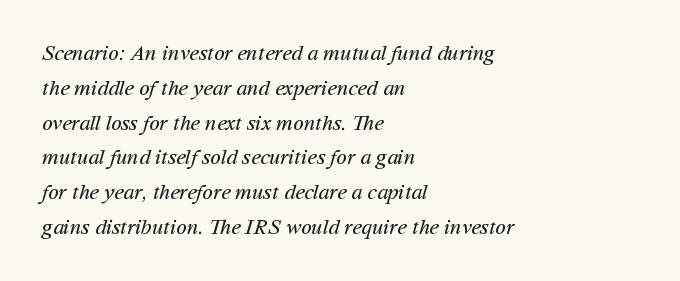
{"bold": "no", "underline": "no", "align": "left", "line_spacing": "normal", "line_spacing_ratio": 1.58, "letter_spacing": "normal", "letter_spacing_em": 0.0, "glyph_px": 22}
